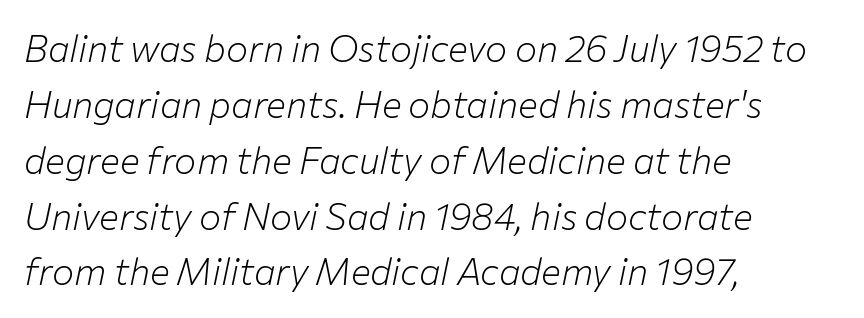
Q: Is the text bold? A: No.
Q: Is the text italic (slanted)? A: Yes, it leans right by about 12 degrees.
Q: Is the text underlined? A: No.
Q: How is the paragraph aligned? A: Left-aligned.
Q: Is the spacing between letters normal or unusually wide? A: Normal.
Q: Is the spacing between lines tight, normal or loose? A: Normal.
Q: Width (condensed, normal, or wide)? A: Normal.
Q: Stroke contrast? A: Low.
Q: x-height? A: Medium.
Q: Monospaced? A: No.
